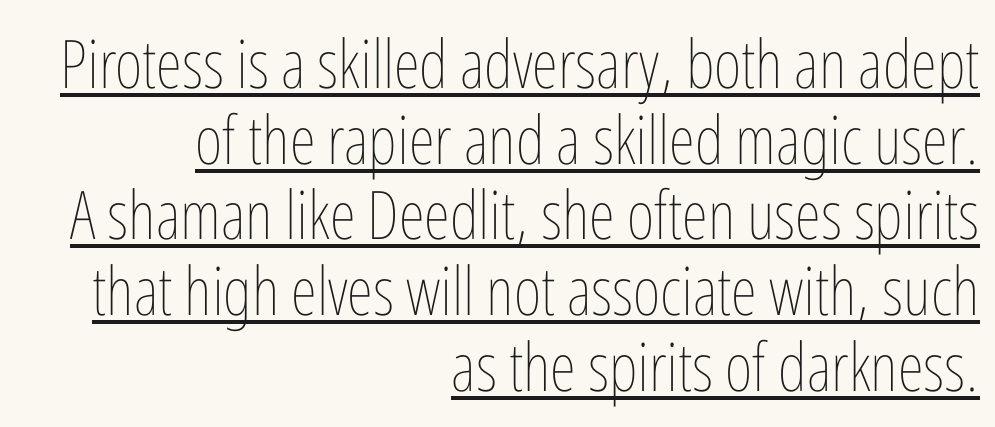
{"italic": "no", "bold": "no", "weight": "thin", "width": "condensed", "stroke_contrast": "low", "x_height": "medium", "monospaced": "no", "underline": "yes", "align": "right", "line_spacing": "tight", "line_spacing_ratio": 1.13, "letter_spacing": "normal", "letter_spacing_em": 0.0, "glyph_px": 67}
